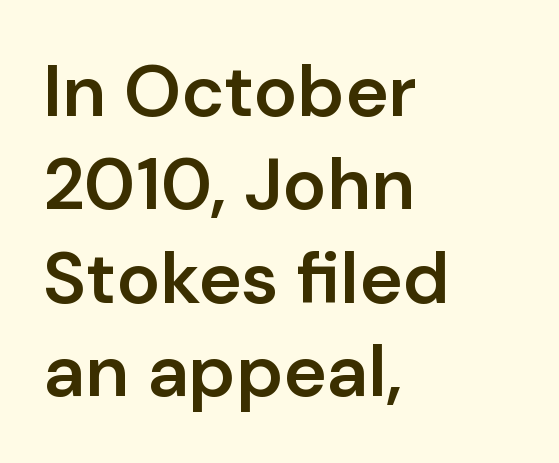
The passage shown is semibold, sitting just below true bold. The type family on display is of the sans-serif kind. Is this a fixed-width face? No — the glyphs have proportional, varying widths. This rendering leaves character spacing at its baseline value. Leading matches the norm, producing a regular column. Line beginnings align vertically; line endings do not.
